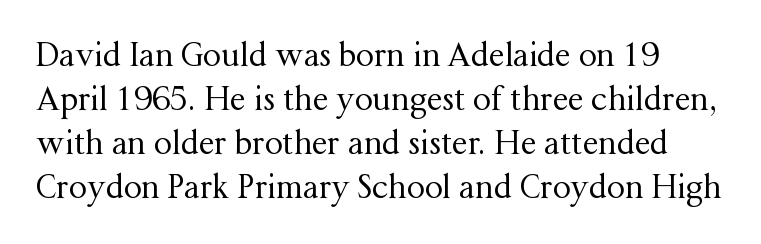
The rows are spaced the way most documents space them. In terms of posture, this sample is upright. The passage shown is not bold in any degree. Short note: letters normally spaced. Unmarked baselines from the first word to the last. The designer went with a serif here, giving each stem small feet.
